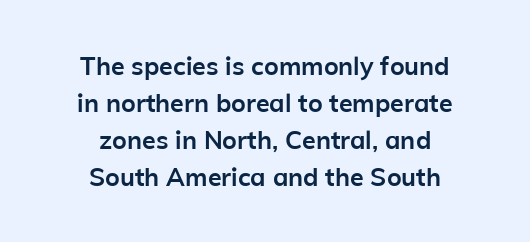
{"italic": "no", "bold": "yes", "underline": "no", "align": "center", "line_spacing": "normal", "line_spacing_ratio": 1.48, "letter_spacing": "normal", "letter_spacing_em": 0.0, "glyph_px": 25}
